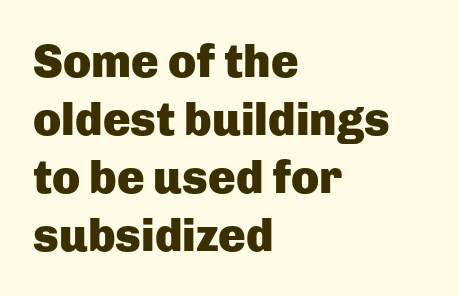
Q: Is the text bold? A: Yes.
Q: Is the text italic (slanted)? A: No, it is upright.
Q: Is the typeface a serif or a sans-serif typeface? A: Sans-serif.
Q: Is the text underlined? A: No.
Q: How is the paragraph aligned? A: Left-aligned.
Q: Is the spacing between letters normal or unusually wide? A: Normal.
Q: Is the spacing between lines tight, normal or loose? A: Normal.
Q: Width (condensed, normal, or wide)? A: Normal.
Q: Stroke contrast? A: Low.
Q: x-height? A: Medium.
Q: Monospaced? A: No.
